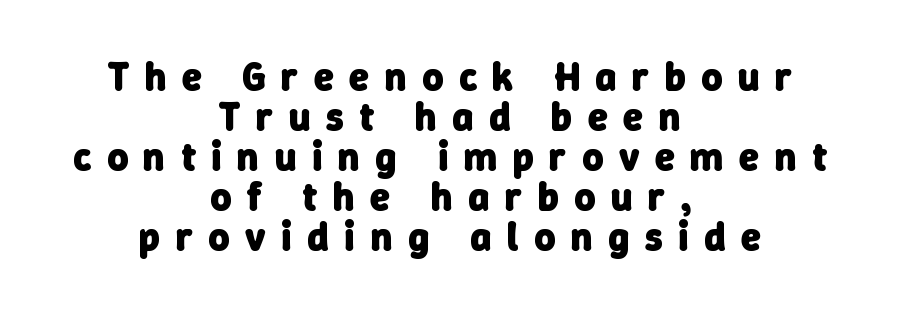
Q: Is the text bold? A: Yes.
Q: Is the typeface a serif or a sans-serif typeface? A: Sans-serif.
Q: Is the text underlined? A: No.
Q: How is the paragraph aligned? A: Centered.
Q: Is the spacing between letters normal or unusually wide? A: Unusually wide.
Q: Is the spacing between lines tight, normal or loose? A: Tight.
Q: Width (condensed, normal, or wide)? A: Normal.
Q: Stroke contrast? A: Low.
Q: x-height? A: Medium.
Q: Monospaced? A: No.
